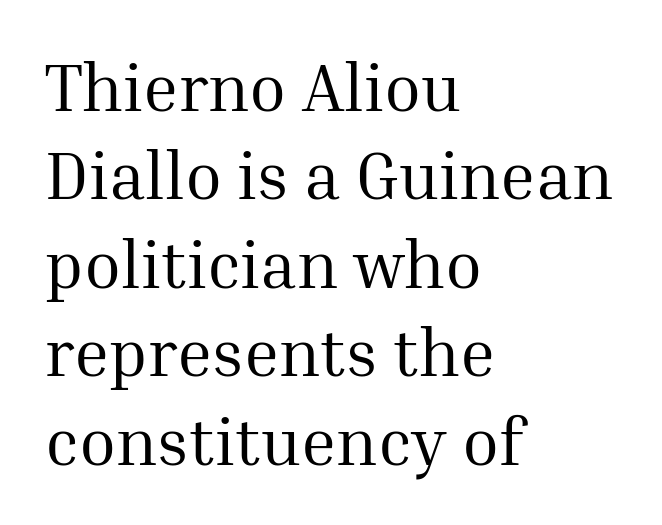
Q: Is the text bold? A: No.
Q: Is the text italic (slanted)? A: No, it is upright.
Q: Is the typeface a serif or a sans-serif typeface? A: Serif.
Q: Is the text underlined? A: No.
Q: How is the paragraph aligned? A: Left-aligned.
Q: Is the spacing between letters normal or unusually wide? A: Normal.
Q: Is the spacing between lines tight, normal or loose? A: Normal.
Q: Width (condensed, normal, or wide)? A: Normal.
Q: Stroke contrast? A: Medium.
Q: x-height? A: Medium.
Q: Monospaced? A: No.
